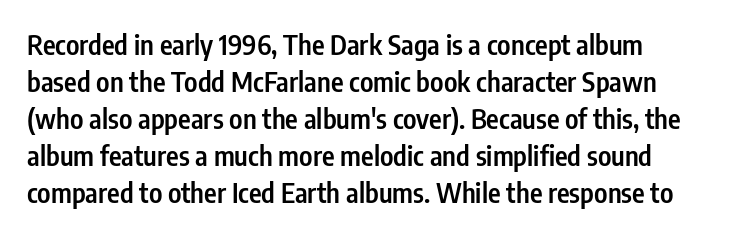
The rows are spaced the way most documents space them. How are the letters spaced? Ordinarily, with no added tracking. Has an underline been added? It has not. The typography opts for an upright posture over an oblique one.
